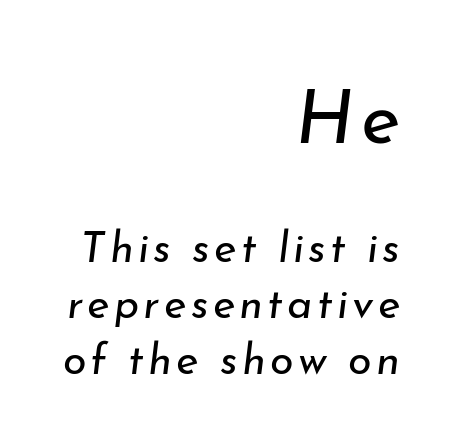
Q: Is the text bold? A: No.
Q: Is the text italic (slanted)? A: Yes, it leans right by about 7 degrees.
Q: Is the text underlined? A: No.
Q: How is the paragraph aligned? A: Right-aligned.
Q: Is the spacing between lines tight, normal or loose? A: Normal.
Q: Which block of text is set in a larger size, the first (top) or the second (bottom)? A: The first (top) one.
Q: Width (condensed, normal, or wide)? A: Normal.
Q: Stroke contrast? A: Low.
Q: x-height? A: Small.
Q: Monospaced? A: No.
